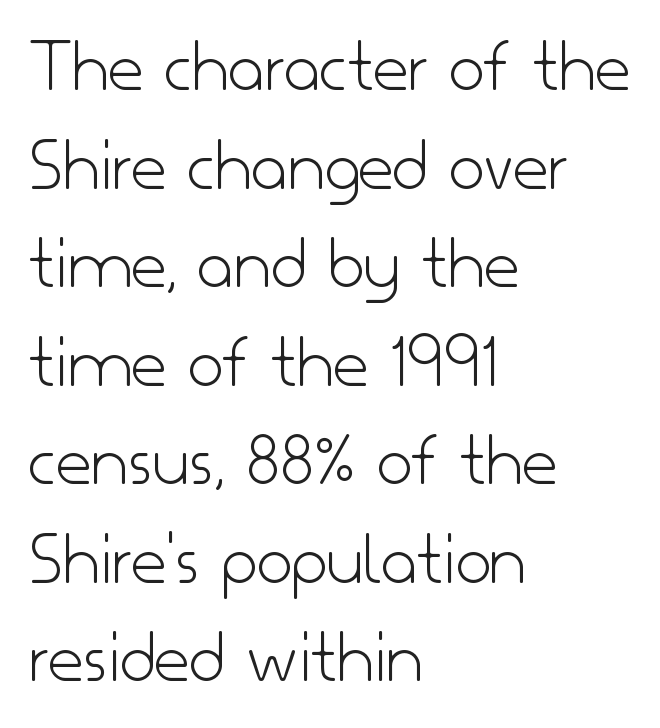
Q: Is the text bold? A: No.
Q: Is the text italic (slanted)? A: No, it is upright.
Q: Is the typeface a serif or a sans-serif typeface? A: Sans-serif.
Q: Is the text underlined? A: No.
Q: How is the paragraph aligned? A: Left-aligned.
Q: Is the spacing between letters normal or unusually wide? A: Normal.
Q: Is the spacing between lines tight, normal or loose? A: Normal.
Q: Width (condensed, normal, or wide)? A: Normal.
Q: Stroke contrast? A: Low.
Q: x-height? A: Small.
Q: Monospaced? A: No.
